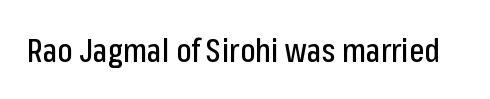
Q: Is the text italic (slanted)? A: No, it is upright.
Q: Is the typeface a serif or a sans-serif typeface? A: Sans-serif.
Q: Is the text underlined? A: No.
Q: Is the spacing between letters normal or unusually wide? A: Normal.
Q: Width (condensed, normal, or wide)? A: Condensed.
Q: Stroke contrast? A: Low.
Q: x-height? A: Medium.
Q: Monospaced? A: No.
